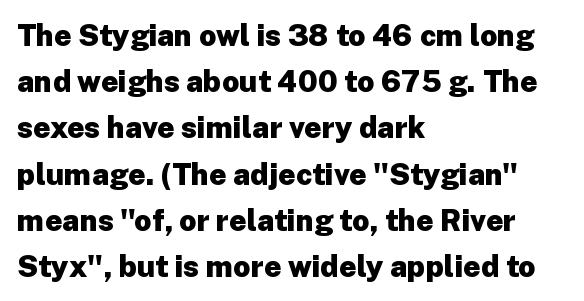
The image shows 30 px heavy sans-serif type, upright; set left-aligned, normal line spacing (1.54x), normal letter spacing, not underlined; low stroke contrast and a medium x-height.
